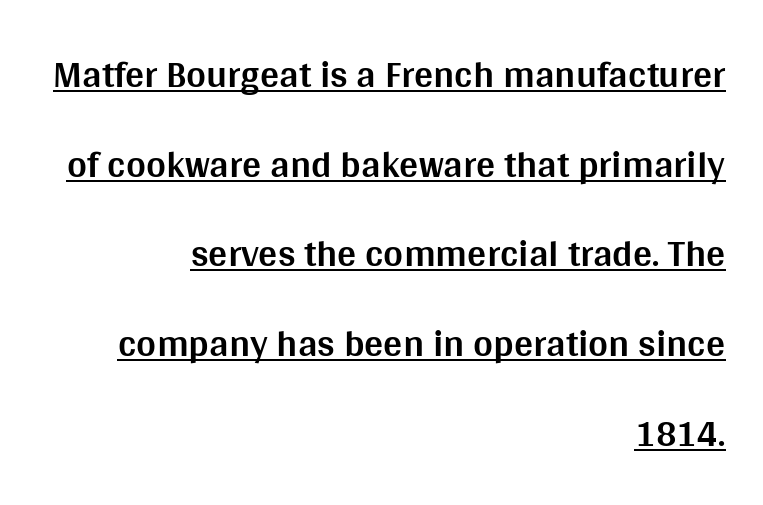
Q: Is the text bold? A: Yes.
Q: Is the text italic (slanted)? A: No, it is upright.
Q: Is the typeface a serif or a sans-serif typeface? A: Sans-serif.
Q: Is the text underlined? A: Yes.
Q: How is the paragraph aligned? A: Right-aligned.
Q: Is the spacing between letters normal or unusually wide? A: Normal.
Q: Is the spacing between lines tight, normal or loose? A: Loose.
Q: Width (condensed, normal, or wide)? A: Normal.
Q: Stroke contrast? A: Medium.
Q: x-height? A: Large.
Q: Monospaced? A: No.
